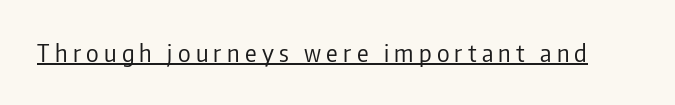
The image shows 24 px text type, upright; set unusually wide letter spacing (+0.22 em), underlined.
